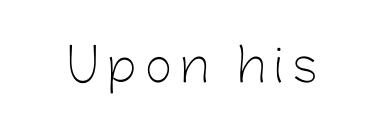
The letters advance in unequal steps, a hallmark of proportional type. Italic: no, the glyphs are upright roman. Vertical stems look standard width or narrower in stroke. The line texture is sparse and dotted thanks to wide tracking. A typesetter would label this face a sans.
